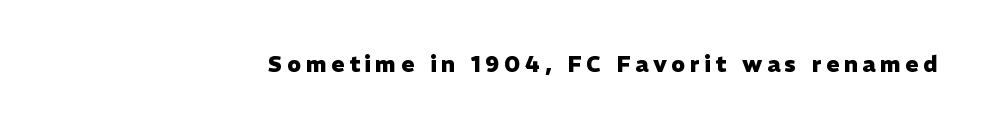
Unlike italic type, these characters show no tilt at all. Between one letter and the next there's a generous, obvious gap. Only glyphs here, with clear space below each row. Every letter is thick-stroked: bold, no question.
